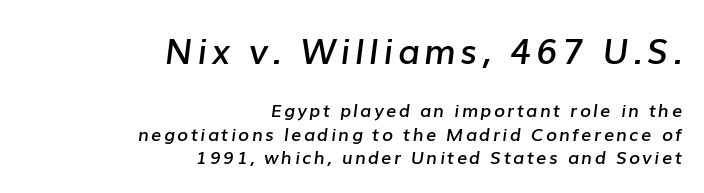
{"italic": "yes", "lean": "right", "slant_degrees": 7, "bold": "semi", "weight": "semibold", "width": "normal", "stroke_contrast": "low", "x_height": "medium", "monospaced": "no", "underline": "no", "align": "right", "line_spacing": "normal", "line_spacing_ratio": 1.3, "larger_block": "first", "size_ratio": 1.94, "glyph_px": 35}
